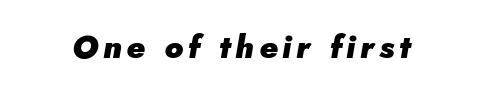
Q: Is the text bold? A: Yes.
Q: Is the text italic (slanted)? A: Yes, it leans right by about 5 degrees.
Q: Is the text underlined? A: No.
Q: Width (condensed, normal, or wide)? A: Normal.
Q: Stroke contrast? A: Low.
Q: x-height? A: Small.
Q: Monospaced? A: No.
